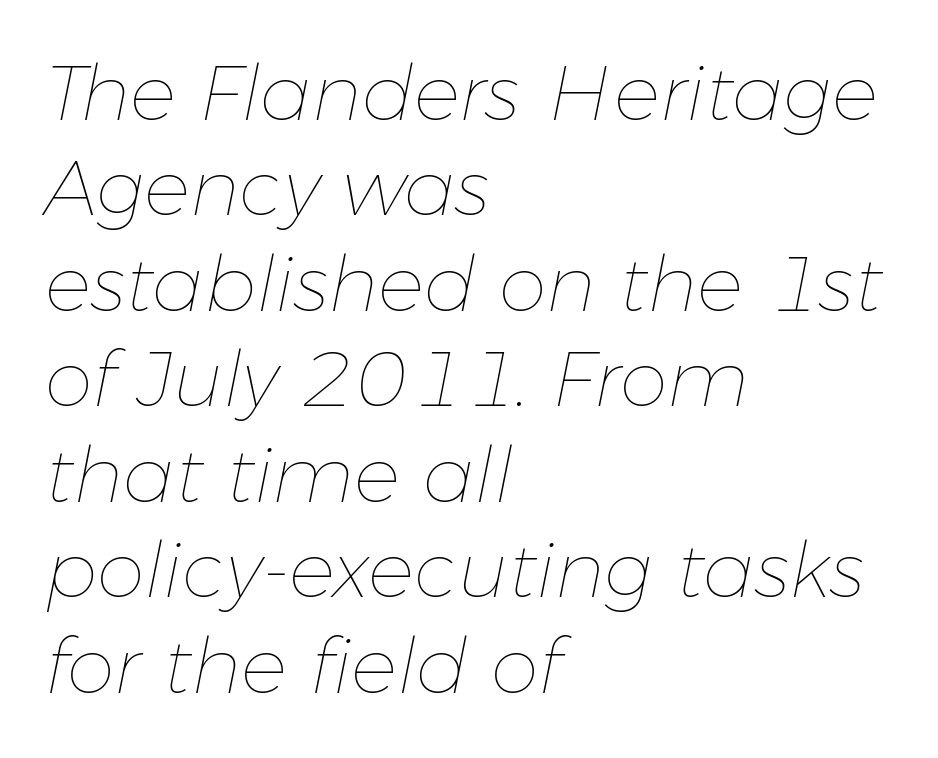
The image shows 77 px thin type, italic (leaning right); set left-aligned, line spacing 1.24x, normal letter spacing, not underlined; low stroke contrast and a medium x-height.
